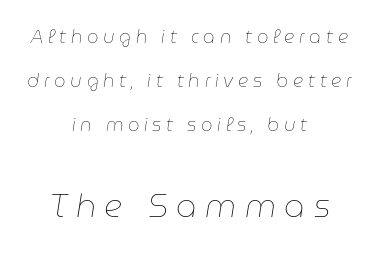
Short and long lines alike share a common midpoint. Glyph-to-glyph distance is far greater than everyday printed text. A light-to-regular cut is what we see here. A typesetter would call this proportional, since set widths differ per character.
